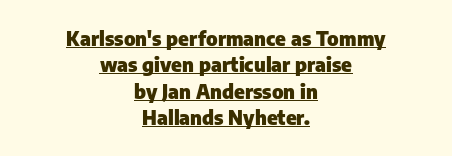
Q: Is the text bold? A: Yes.
Q: Is the text italic (slanted)? A: No, it is upright.
Q: Is the text underlined? A: Yes.
Q: How is the paragraph aligned? A: Centered.
Q: Is the spacing between letters normal or unusually wide? A: Normal.
Q: Is the spacing between lines tight, normal or loose? A: Normal.
